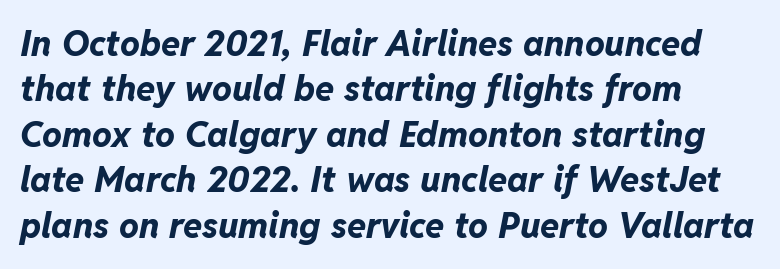
{"italic": "yes", "lean": "right", "slant_degrees": 11, "bold": "yes", "weight": "bold", "width": "normal", "stroke_contrast": "low", "x_height": "medium", "monospaced": "no", "underline": "no", "align": "left", "line_spacing": "normal", "line_spacing_ratio": 1.3, "letter_spacing": "normal", "letter_spacing_em": 0.0, "glyph_px": 35}
